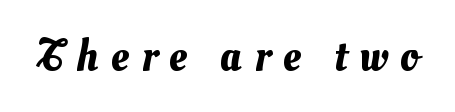
Q: Is the text underlined? A: No.
Q: Is the spacing between letters normal or unusually wide? A: Unusually wide.
Q: Width (condensed, normal, or wide)? A: Normal.
Q: Stroke contrast? A: Medium.
Q: x-height? A: Small.
Q: Monospaced? A: No.
